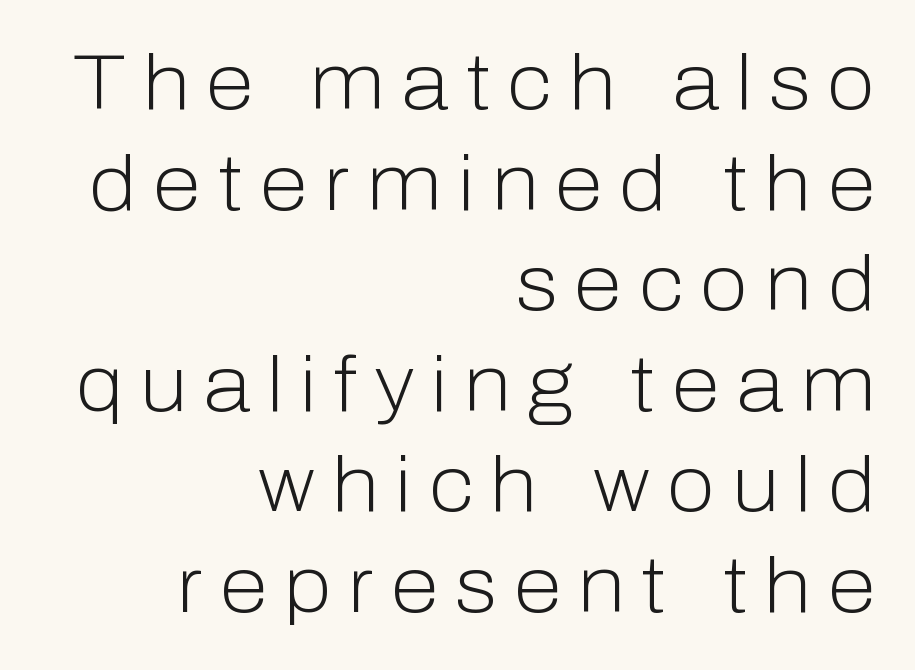
Q: Is the text bold? A: No.
Q: Is the text italic (slanted)? A: No, it is upright.
Q: Is the typeface a serif or a sans-serif typeface? A: Sans-serif.
Q: Is the text underlined? A: No.
Q: How is the paragraph aligned? A: Right-aligned.
Q: Is the spacing between letters normal or unusually wide? A: Unusually wide.
Q: Is the spacing between lines tight, normal or loose? A: Normal.
Q: Width (condensed, normal, or wide)? A: Normal.
Q: Stroke contrast? A: Low.
Q: x-height? A: Medium.
Q: Monospaced? A: No.
